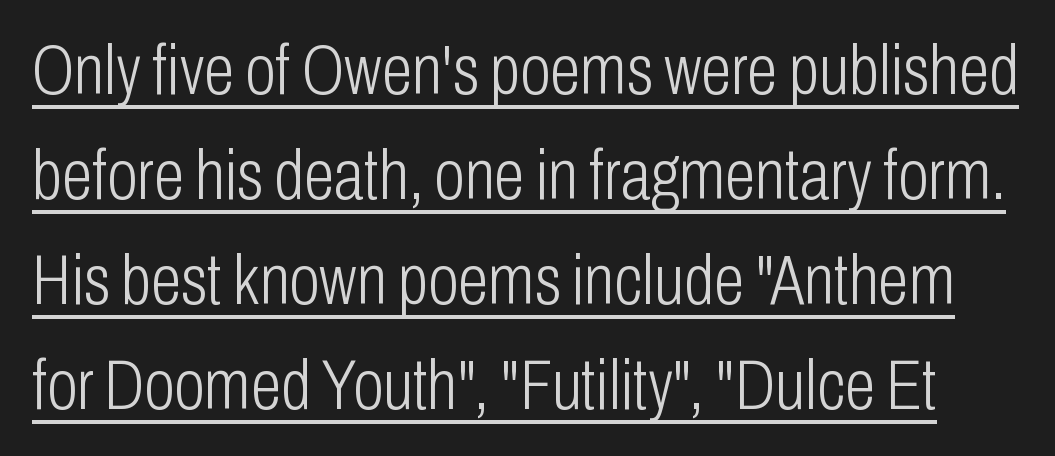
{"serif": "no", "italic": "no", "bold": "no", "weight": "light", "width": "condensed", "stroke_contrast": "low", "x_height": "medium", "monospaced": "no", "underline": "yes", "line_spacing": "normal", "line_spacing_ratio": 1.5, "letter_spacing": "normal", "letter_spacing_em": 0.0, "glyph_px": 70}
